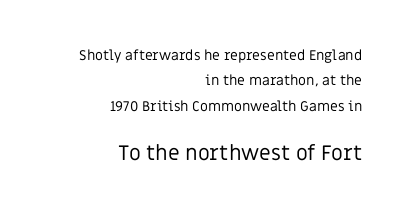
Q: Is the text bold? A: No.
Q: Is the text italic (slanted)? A: No, it is upright.
Q: Is the text underlined? A: No.
Q: How is the paragraph aligned? A: Right-aligned.
Q: Is the spacing between letters normal or unusually wide? A: Normal.
Q: Which block of text is set in a larger size, the first (top) or the second (bottom)? A: The second (bottom) one.
